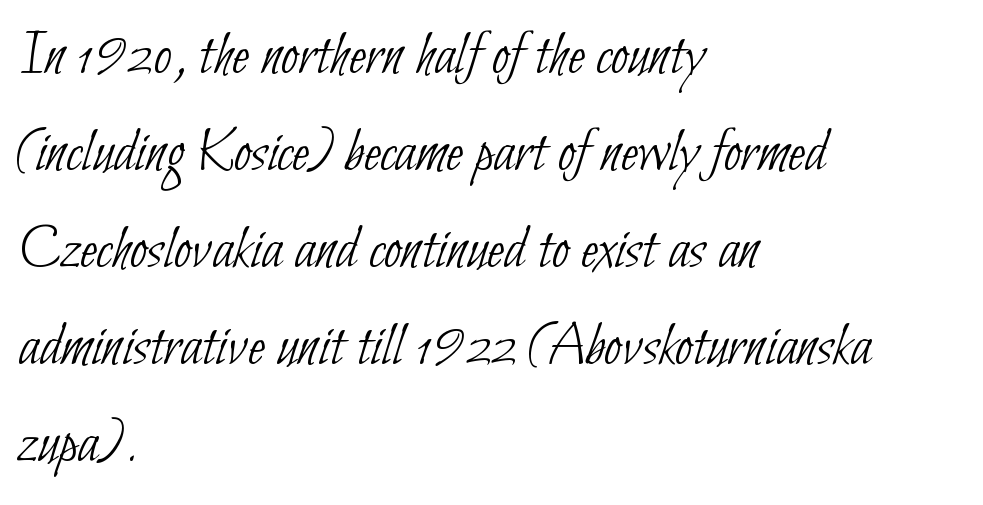
Q: Is the text bold? A: No.
Q: Is the typeface a serif or a sans-serif typeface? A: Sans-serif.
Q: Is the text underlined? A: No.
Q: How is the paragraph aligned? A: Left-aligned.
Q: Is the spacing between letters normal or unusually wide? A: Normal.
Q: Is the spacing between lines tight, normal or loose? A: Normal.
Q: Width (condensed, normal, or wide)? A: Condensed.
Q: Stroke contrast? A: Low.
Q: x-height? A: Small.
Q: Monospaced? A: No.
